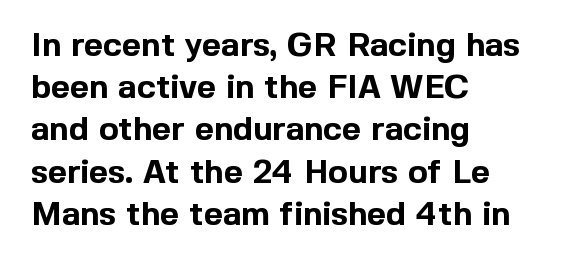
{"serif": "no", "italic": "no", "bold": "yes", "weight": "bold", "width": "normal", "x_height": "medium", "monospaced": "no", "underline": "no", "align": "left", "line_spacing": "normal", "line_spacing_ratio": 1.28, "letter_spacing": "normal", "letter_spacing_em": 0.0, "glyph_px": 33}
